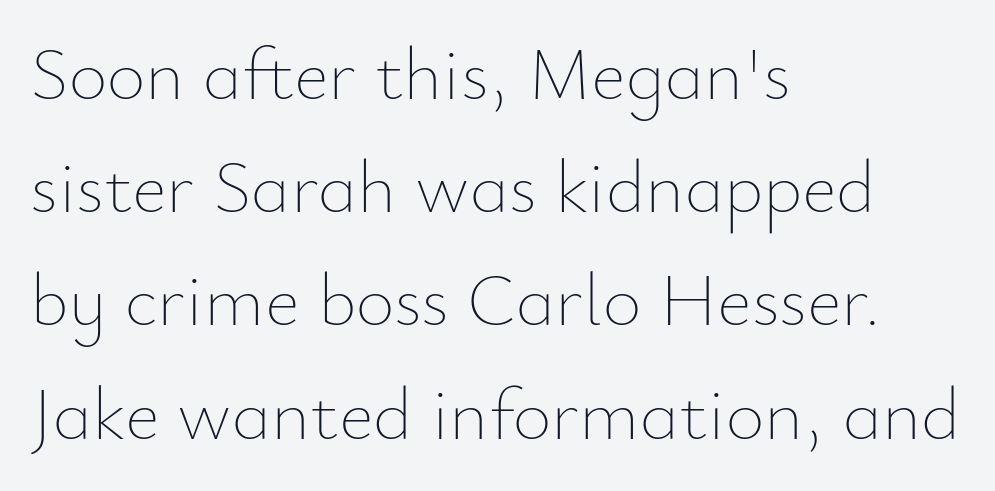
{"italic": "no", "bold": "no", "weight": "thin", "width": "normal", "stroke_contrast": "low", "x_height": "small", "monospaced": "no", "underline": "no", "align": "left", "line_spacing": "normal", "line_spacing_ratio": 1.51, "letter_spacing": "normal", "letter_spacing_em": 0.0, "glyph_px": 75}
